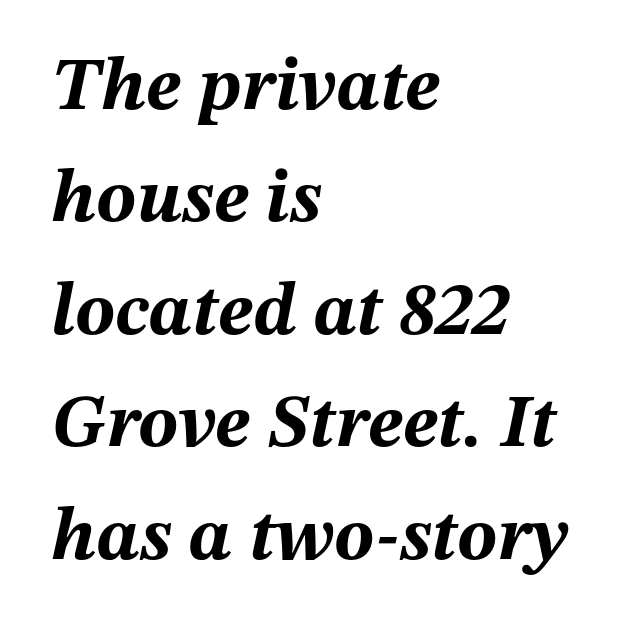
Q: Is the text bold? A: Yes.
Q: Is the text italic (slanted)? A: Yes, it leans right by about 12 degrees.
Q: Is the text underlined? A: No.
Q: How is the paragraph aligned? A: Left-aligned.
Q: Is the spacing between letters normal or unusually wide? A: Normal.
Q: Is the spacing between lines tight, normal or loose? A: Normal.
Q: Width (condensed, normal, or wide)? A: Normal.
Q: Stroke contrast? A: Medium.
Q: x-height? A: Medium.
Q: Monospaced? A: No.
